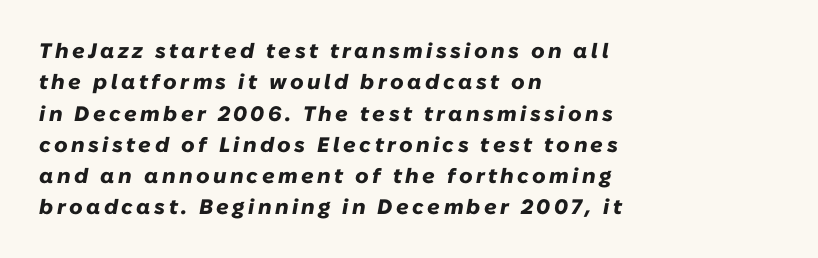
Q: Is the text bold? A: Yes.
Q: Is the text italic (slanted)? A: Yes, it leans right by about 10 degrees.
Q: Is the text underlined? A: No.
Q: How is the paragraph aligned? A: Left-aligned.
Q: Is the spacing between lines tight, normal or loose? A: Normal.
